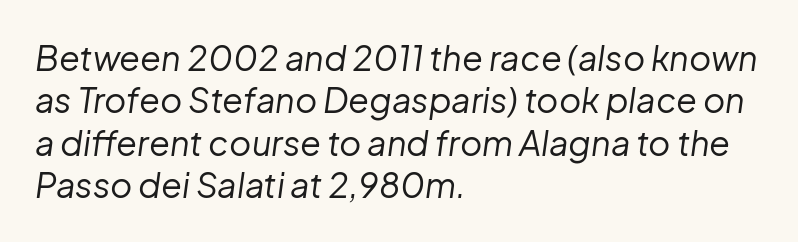
Q: Is the text bold? A: No.
Q: Is the text italic (slanted)? A: Yes, it leans right by about 8 degrees.
Q: Is the text underlined? A: No.
Q: How is the paragraph aligned? A: Left-aligned.
Q: Is the spacing between letters normal or unusually wide? A: Normal.
Q: Is the spacing between lines tight, normal or loose? A: Normal.
Q: Width (condensed, normal, or wide)? A: Normal.
Q: Stroke contrast? A: Low.
Q: x-height? A: Medium.
Q: Monospaced? A: No.
